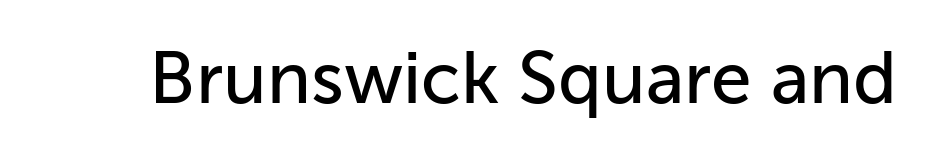
Unlike italic type, these characters show no tilt at all. Unlike a traditional serif, this face leaves its strokes unadorned. Think of a printed novel: that variable character pitch is what you see here. The specimen omits any rule beneath the text block's lines.
